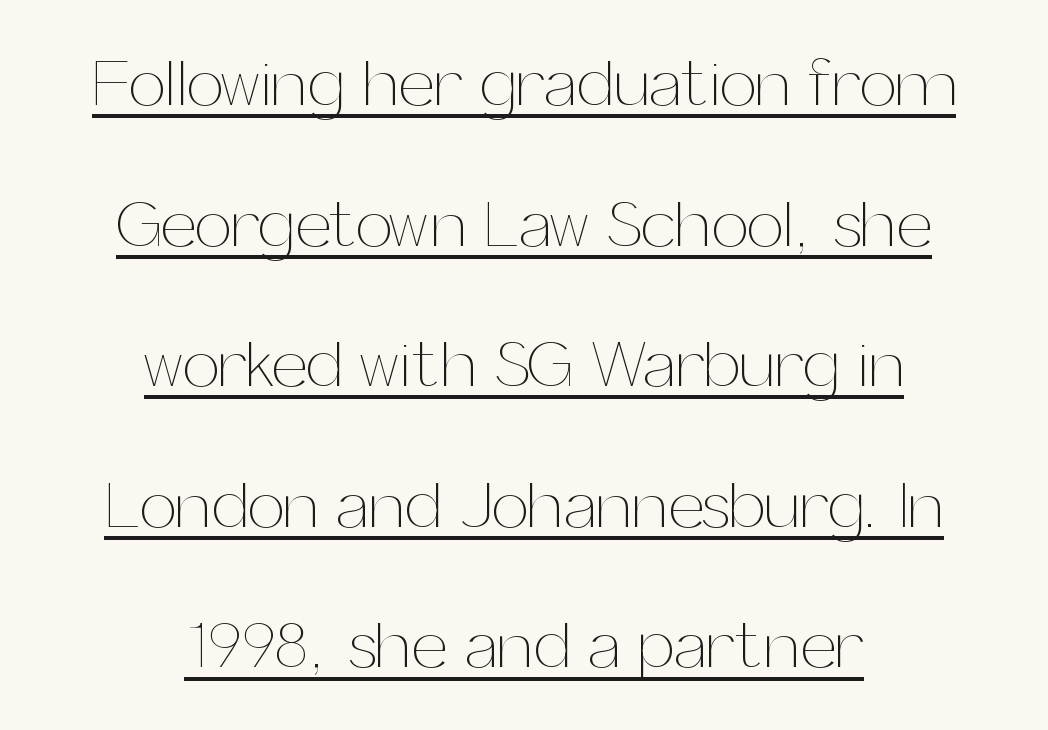
The image shows 66 px thin type, upright; set centered, loose line spacing (2.13x), normal letter spacing, underlined; medium stroke contrast and a medium x-height.
